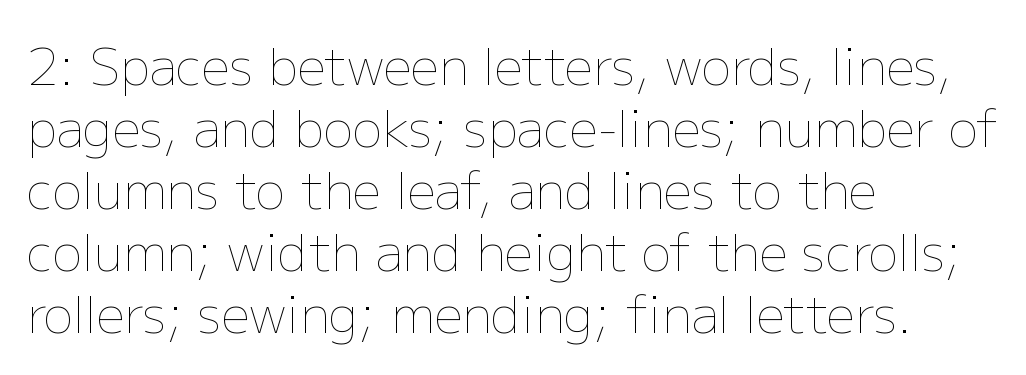
The image shows 50 px thin type, upright; set left-aligned, line spacing 1.24x, normal letter spacing, not underlined; low stroke contrast and a medium x-height.
